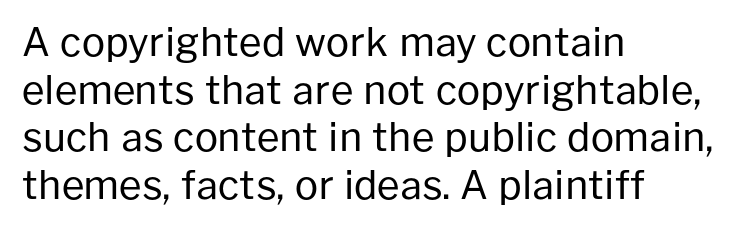
{"serif": "no", "italic": "no", "bold": "no", "weight": "regular", "width": "normal", "stroke_contrast": "low", "x_height": "medium", "monospaced": "no", "underline": "no", "align": "left", "line_spacing_ratio": 1.22, "letter_spacing": "normal", "letter_spacing_em": 0.0, "glyph_px": 39}
